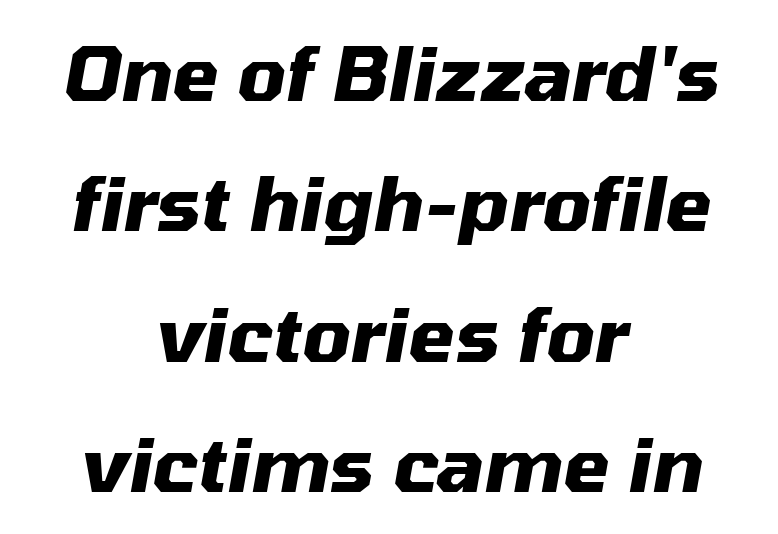
Descender tails drop into unmarked territory. Short note: letters normally spaced. The lines in this sample share a center point and differ in where they start and stop. A typesetter would mark this as italic.
